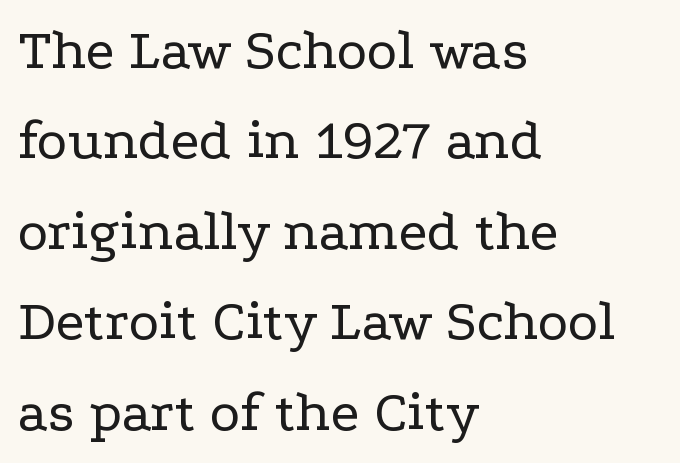
The image shows 58 px regular-weight, wide serif type, upright; set left-aligned, normal line spacing (1.56x), normal letter spacing, not underlined; low stroke contrast and a medium x-height.
